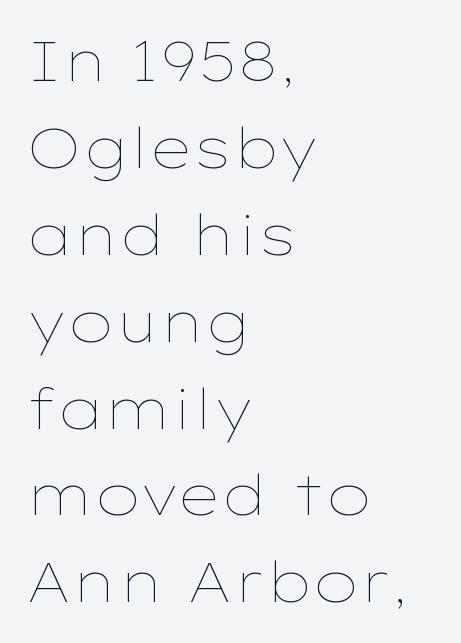
Q: Is the text bold? A: No.
Q: Is the text italic (slanted)? A: No, it is upright.
Q: Is the text underlined? A: No.
Q: How is the paragraph aligned? A: Left-aligned.
Q: Is the spacing between letters normal or unusually wide? A: Normal.
Q: Is the spacing between lines tight, normal or loose? A: Normal.
Q: Width (condensed, normal, or wide)? A: Wide.
Q: Stroke contrast? A: Low.
Q: x-height? A: Medium.
Q: Monospaced? A: No.
